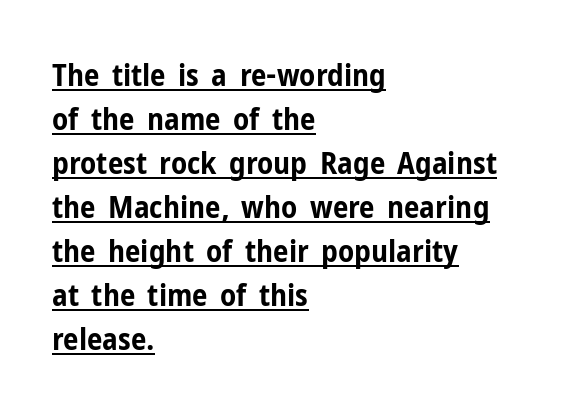
{"serif": "no", "italic": "no", "bold": "yes", "weight": "bold", "width": "condensed", "stroke_contrast": "low", "x_height": "medium", "monospaced": "no", "underline": "yes", "align": "left", "line_spacing": "normal", "line_spacing_ratio": 1.42, "letter_spacing": "normal", "letter_spacing_em": 0.0, "glyph_px": 31}
